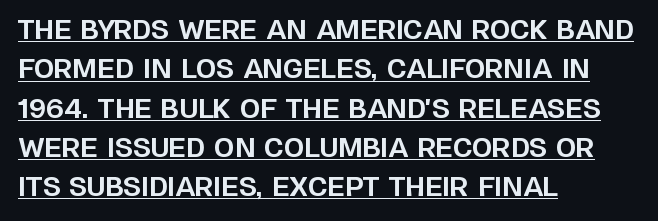
The image shows 26 px bold type, upright; set left-aligned, normal line spacing (1.51x), normal letter spacing, underlined.
